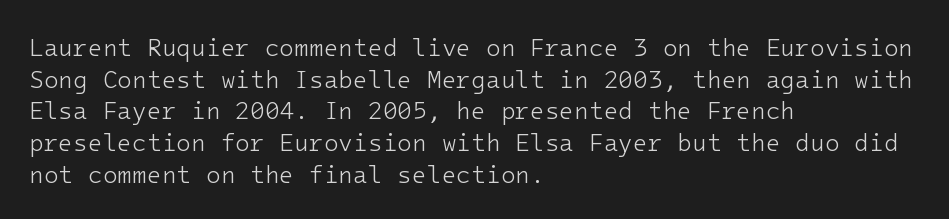
The image shows 24 px text type, upright; set left-aligned, normal line spacing (1.32x), normal letter spacing, not underlined.
